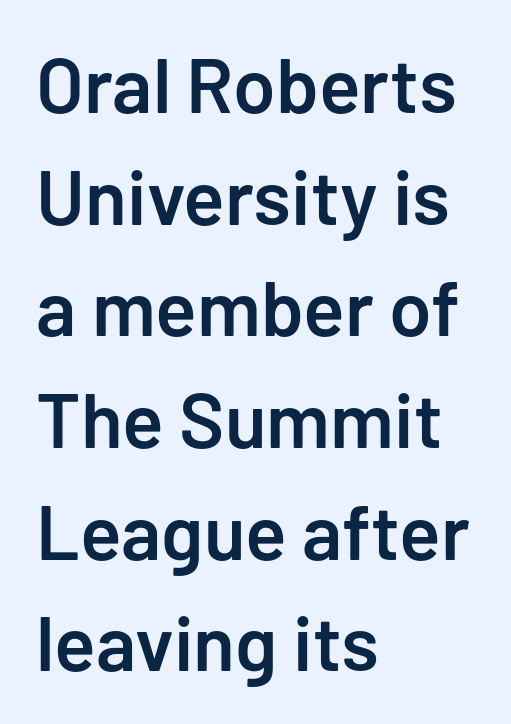
{"serif": "no", "italic": "no", "bold": "semi", "weight": "semibold", "width": "normal", "stroke_contrast": "low", "x_height": "medium", "monospaced": "no", "underline": "no", "align": "left", "line_spacing": "normal", "line_spacing_ratio": 1.45, "letter_spacing": "normal", "letter_spacing_em": 0.0, "glyph_px": 77}
